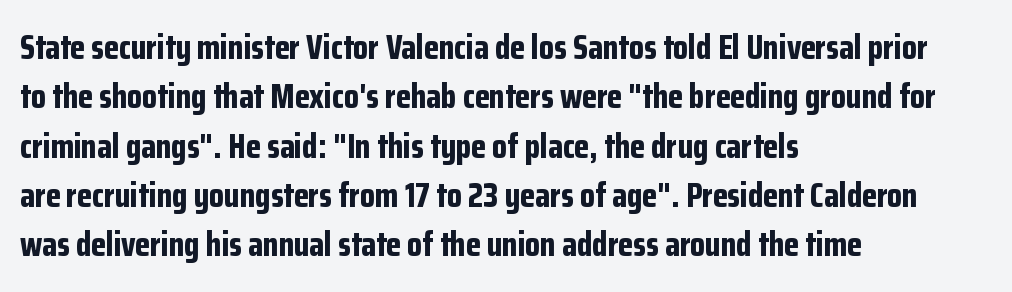
{"serif": "no", "italic": "no", "bold": "yes", "weight": "bold", "width": "condensed", "stroke_contrast": "low", "x_height": "medium", "monospaced": "no", "underline": "no", "align": "left", "line_spacing": "normal", "line_spacing_ratio": 1.45, "letter_spacing": "normal", "letter_spacing_em": 0.0, "glyph_px": 34}
